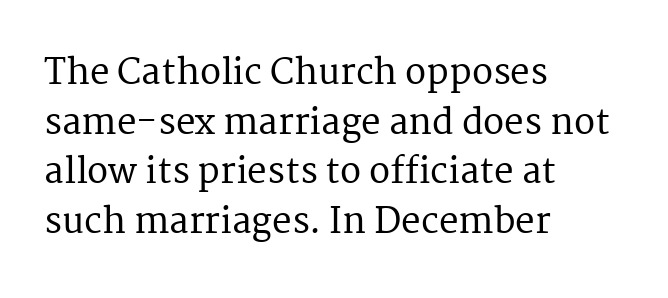
{"serif": "yes", "italic": "no", "width": "normal", "stroke_contrast": "medium", "x_height": "medium", "monospaced": "no", "underline": "no", "align": "left", "line_spacing": "normal", "line_spacing_ratio": 1.42, "letter_spacing": "normal", "letter_spacing_em": 0.0, "glyph_px": 35}
